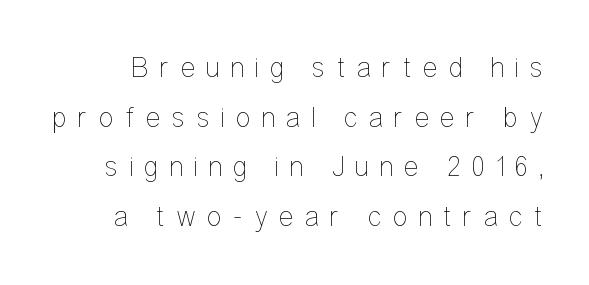
Descenders hang freely into open space. Tracking value appears strongly positive — letters spread wide. Summary of weight: not heavy and not bold. A roman cut, with each character standing at attention. Is this a fixed-width face? No — the glyphs have proportional, varying widths.
